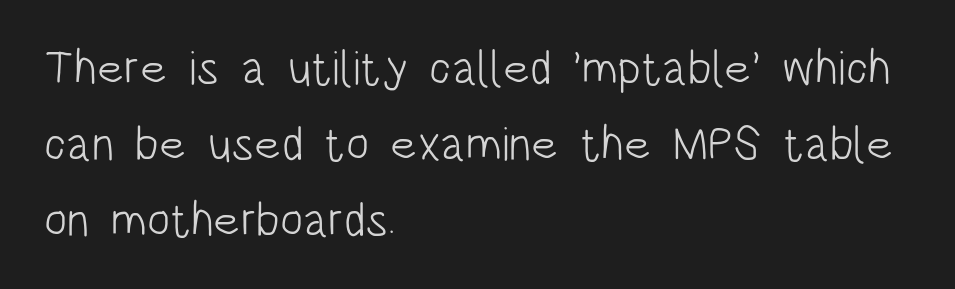
Q: Is the text bold? A: No.
Q: Is the text italic (slanted)? A: No, it is upright.
Q: Is the typeface a serif or a sans-serif typeface? A: Sans-serif.
Q: Is the text underlined? A: No.
Q: How is the paragraph aligned? A: Left-aligned.
Q: Is the spacing between letters normal or unusually wide? A: Normal.
Q: Is the spacing between lines tight, normal or loose? A: Normal.
Q: Width (condensed, normal, or wide)? A: Condensed.
Q: Stroke contrast? A: Low.
Q: x-height? A: Large.
Q: Monospaced? A: No.
